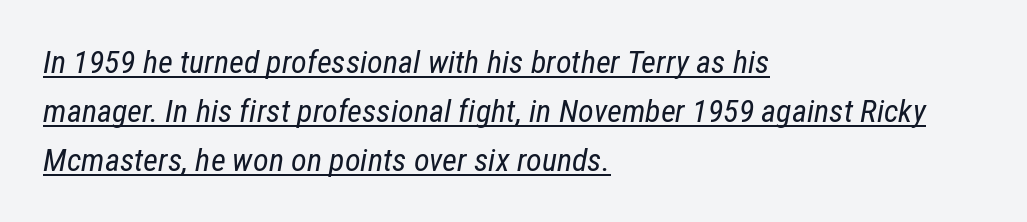
Q: Is the text bold? A: No.
Q: Is the text italic (slanted)? A: Yes, it leans right by about 12 degrees.
Q: Is the text underlined? A: Yes.
Q: How is the paragraph aligned? A: Left-aligned.
Q: Is the spacing between letters normal or unusually wide? A: Normal.
Q: Is the spacing between lines tight, normal or loose? A: Normal.
Q: Width (condensed, normal, or wide)? A: Condensed.
Q: Stroke contrast? A: Low.
Q: x-height? A: Medium.
Q: Monospaced? A: No.
